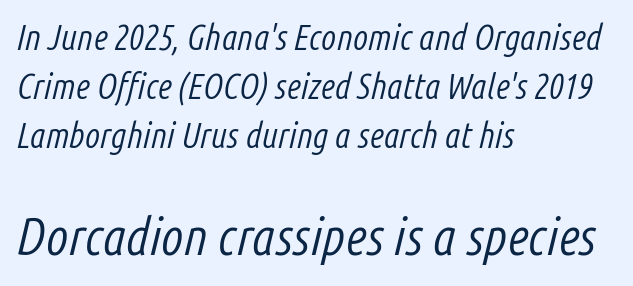
In terms of letterspacing, this is plain default setting. Is this a fixed-width face? No — the glyphs have proportional, varying widths. Honestly, the row spacing looks completely unremarkable. Which margin do the lines hug? The left one — the right edge is uneven. The specimen reads as italic at a glance.
